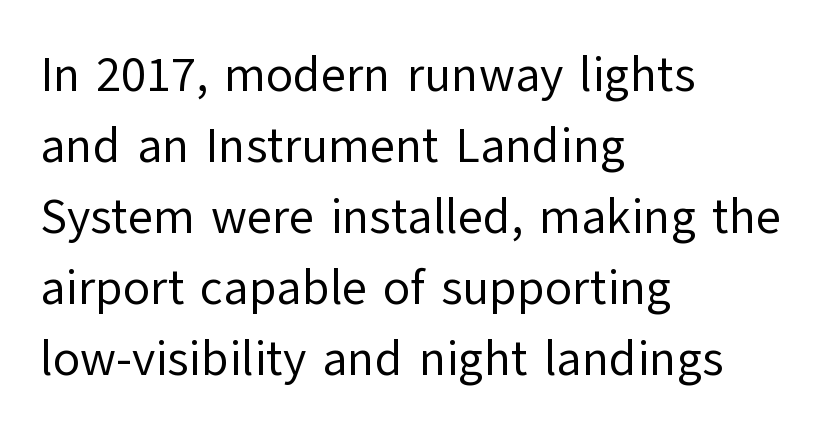
Q: Is the text bold? A: No.
Q: Is the text italic (slanted)? A: No, it is upright.
Q: Is the typeface a serif or a sans-serif typeface? A: Sans-serif.
Q: Is the text underlined? A: No.
Q: How is the paragraph aligned? A: Left-aligned.
Q: Is the spacing between letters normal or unusually wide? A: Normal.
Q: Is the spacing between lines tight, normal or loose? A: Normal.
Q: Width (condensed, normal, or wide)? A: Normal.
Q: Stroke contrast? A: Low.
Q: x-height? A: Medium.
Q: Monospaced? A: No.
